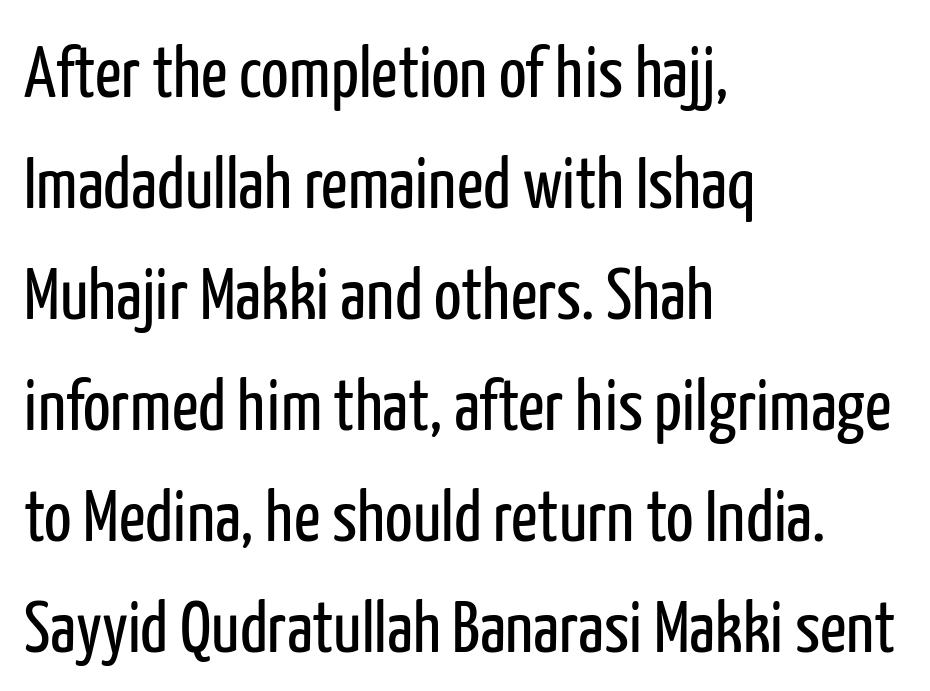
Q: Is the text bold? A: No.
Q: Is the text italic (slanted)? A: No, it is upright.
Q: Is the typeface a serif or a sans-serif typeface? A: Sans-serif.
Q: Is the text underlined? A: No.
Q: How is the paragraph aligned? A: Left-aligned.
Q: Is the spacing between letters normal or unusually wide? A: Normal.
Q: Is the spacing between lines tight, normal or loose? A: Normal.
Q: Width (condensed, normal, or wide)? A: Condensed.
Q: Stroke contrast? A: Low.
Q: x-height? A: Medium.
Q: Monospaced? A: No.
